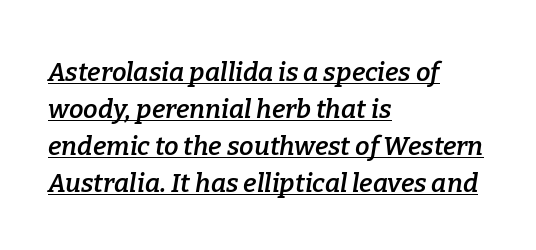
{"italic": "yes", "lean": "right", "slant_degrees": 9, "bold": "semi", "underline": "yes", "align": "left", "line_spacing": "normal", "line_spacing_ratio": 1.42, "letter_spacing": "normal", "letter_spacing_em": 0.0, "glyph_px": 26}
